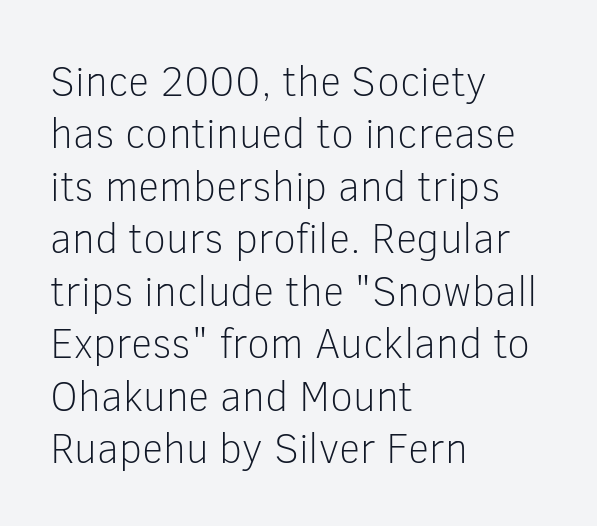
Q: Is the text bold? A: No.
Q: Is the text italic (slanted)? A: No, it is upright.
Q: Is the typeface a serif or a sans-serif typeface? A: Sans-serif.
Q: Is the text underlined? A: No.
Q: How is the paragraph aligned? A: Left-aligned.
Q: Is the spacing between letters normal or unusually wide? A: Normal.
Q: Is the spacing between lines tight, normal or loose? A: Normal.
Q: Width (condensed, normal, or wide)? A: Normal.
Q: Stroke contrast? A: Low.
Q: x-height? A: Medium.
Q: Monospaced? A: No.
